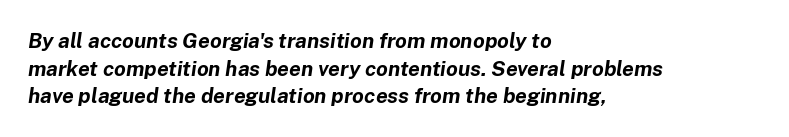
Lines of text with bare space underneath. Look at the stroke-to-counter ratio: heavy, a bold. Characters follow at the spacing the type designer built in. Regular leading.
